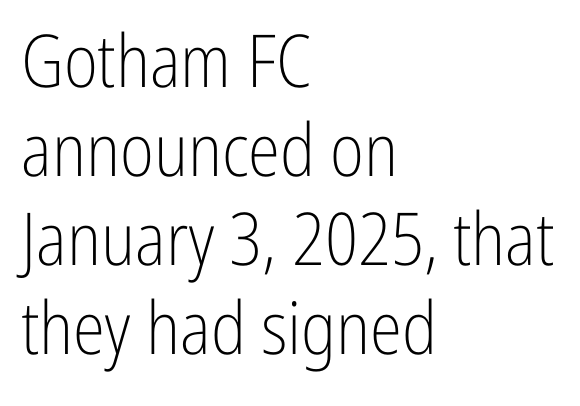
The image shows 73 px light, condensed sans-serif type, upright; set left-aligned, line spacing 1.22x, normal letter spacing, not underlined; low stroke contrast and a medium x-height.
